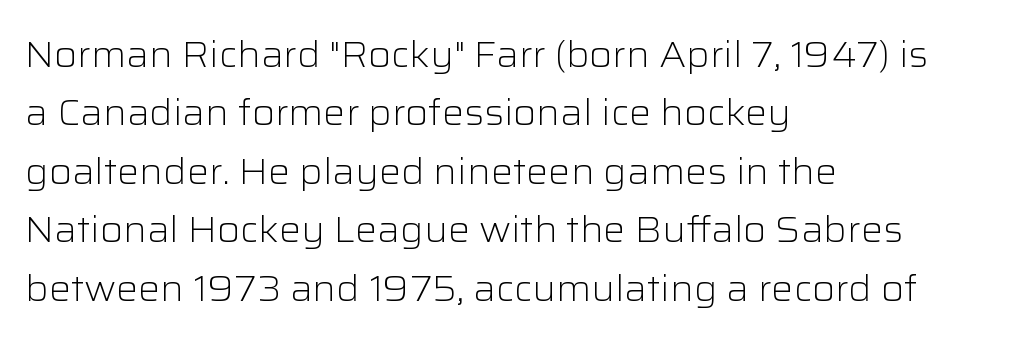
{"serif": "no", "italic": "no", "bold": "no", "weight": "light", "width": "normal", "stroke_contrast": "low", "x_height": "medium", "monospaced": "no", "underline": "no", "align": "left", "line_spacing": "normal", "line_spacing_ratio": 1.58, "letter_spacing": "normal", "letter_spacing_em": 0.0, "glyph_px": 37}
